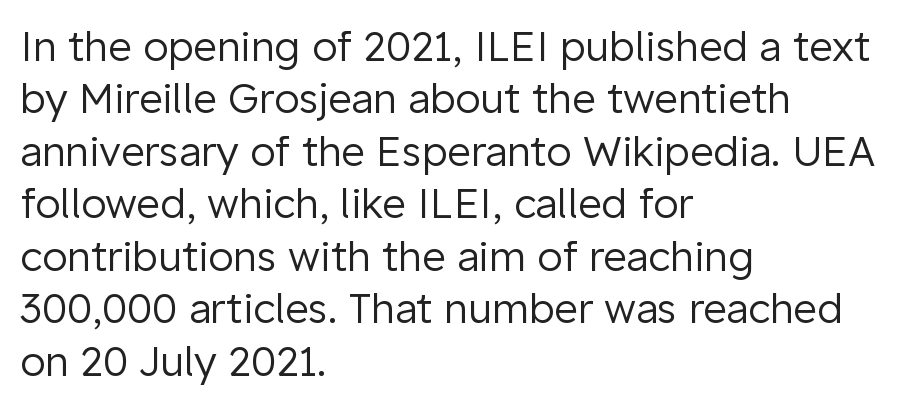
The image shows 41 px regular-weight sans-serif type, upright; set left-aligned, normal line spacing (1.28x), normal letter spacing, not underlined; low stroke contrast and a medium x-height.
